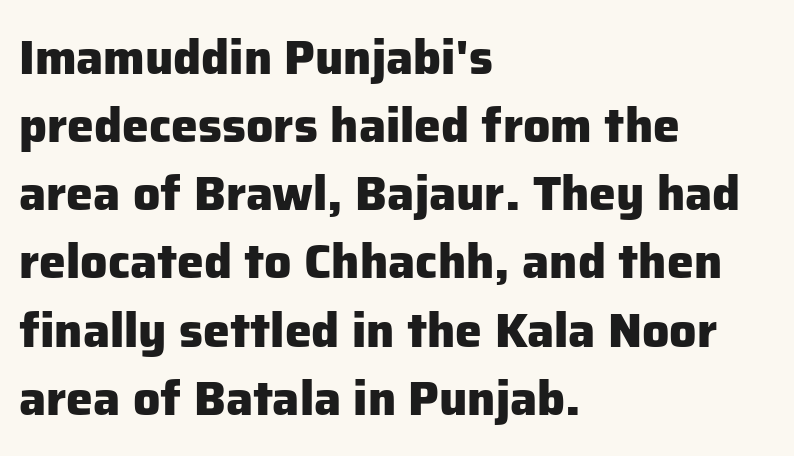
The font is running at its bold setting. Character widths vary here, with narrow letters taking less room than wide ones. A clean baseline with only descenders dipping below it. Upright lettering throughout. The tracking reads as untouched default to a designer's eye. Vertical spacing — default.
